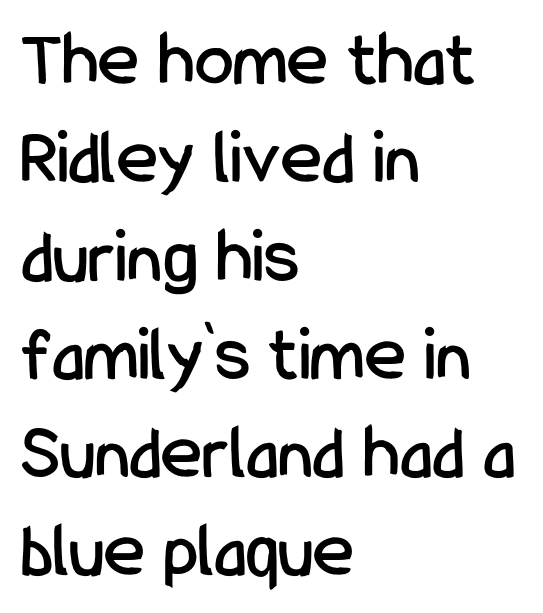
It's the straight-up-and-down kind of type. You can tell from the bare stems that sans-serif type was used. Words appear dense and cohesive because spacing is normal. Character widths vary here, with narrow letters taking less room than wide ones. Where is the straight margin? On the left. This rendering features lettering with no underline.
